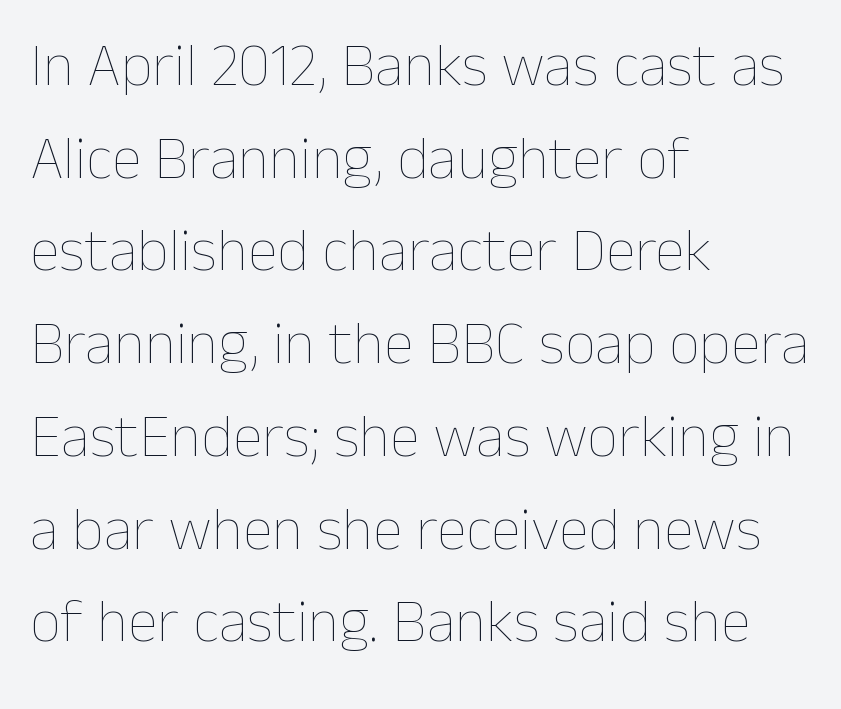
Q: Is the text bold? A: No.
Q: Is the text italic (slanted)? A: No, it is upright.
Q: Is the text underlined? A: No.
Q: How is the paragraph aligned? A: Left-aligned.
Q: Is the spacing between letters normal or unusually wide? A: Normal.
Q: Is the spacing between lines tight, normal or loose? A: Normal.
Q: Width (condensed, normal, or wide)? A: Normal.
Q: Stroke contrast? A: Low.
Q: x-height? A: Medium.
Q: Monospaced? A: No.
